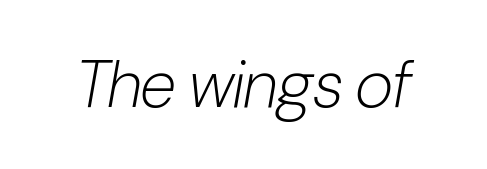
The image shows 66 px light, condensed type, italic (leaning right); set normal letter spacing, not underlined; low stroke contrast and a medium x-height.
